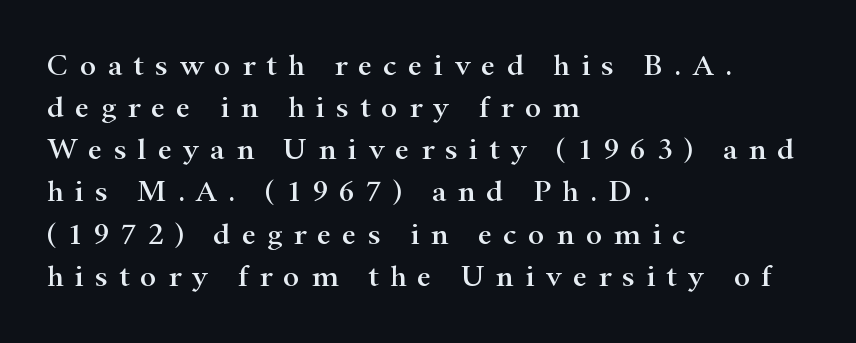
The image shows 31 px wide serif type, upright; set left-aligned, normal line spacing (1.36x), unusually wide letter spacing (+0.36 em), not underlined; high stroke contrast and a small x-height.
